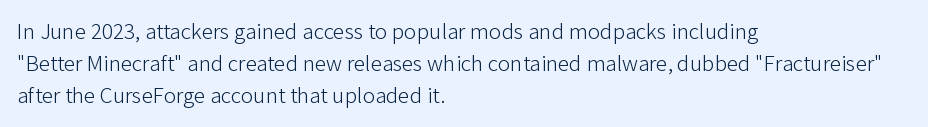
Q: Is the text bold? A: No.
Q: Is the text italic (slanted)? A: No, it is upright.
Q: Is the text underlined? A: No.
Q: How is the paragraph aligned? A: Left-aligned.
Q: Is the spacing between letters normal or unusually wide? A: Normal.
Q: Is the spacing between lines tight, normal or loose? A: Normal.
